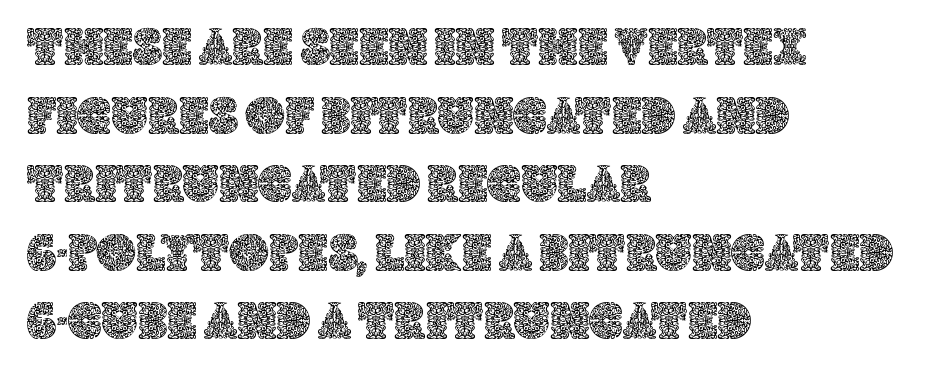
Q: Is the text italic (slanted)? A: No, it is upright.
Q: Is the text underlined? A: No.
Q: How is the paragraph aligned? A: Left-aligned.
Q: Is the spacing between letters normal or unusually wide? A: Normal.
Q: Is the spacing between lines tight, normal or loose? A: Normal.
Q: Width (condensed, normal, or wide)? A: Normal.
Q: x-height? A: Large.
Q: Monospaced? A: No.
